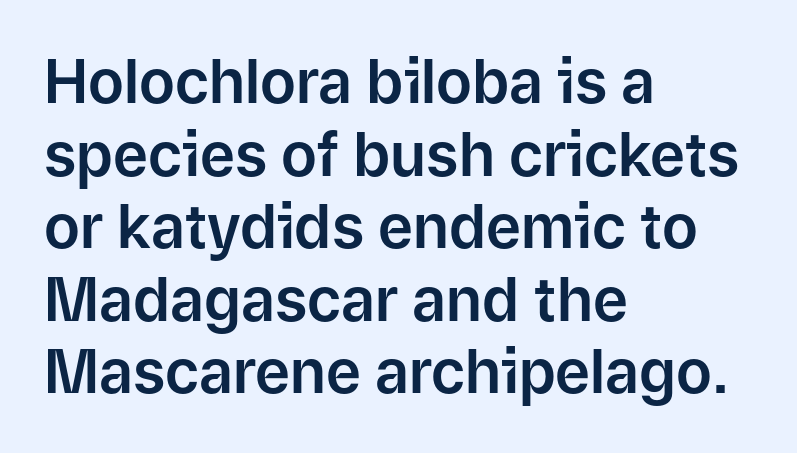
The foot of each line stays bare and open. Do the characters align in a grid? No, the font is proportional. The font's upright variant was chosen for this text. There is no visible air inserted between adjacent glyphs. The paragraph has a hard left edge and a soft right edge.
